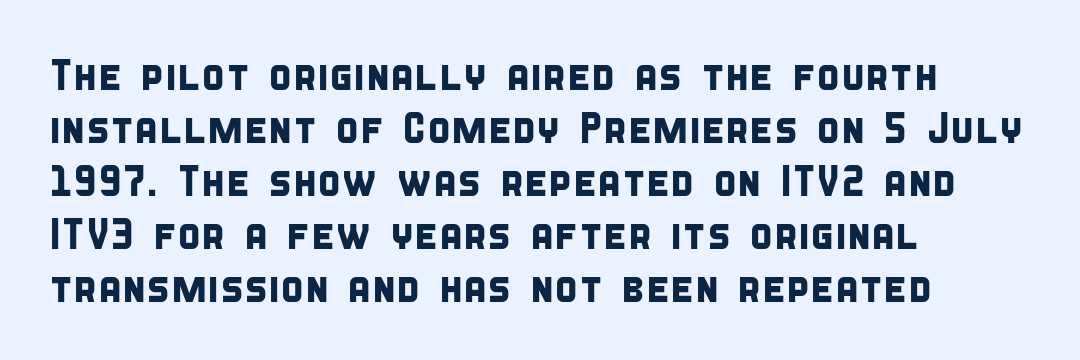
The image shows 43 px condensed sans-serif type; set left-aligned, line spacing 1.23x, normal letter spacing, not underlined; low stroke contrast and a large x-height.
